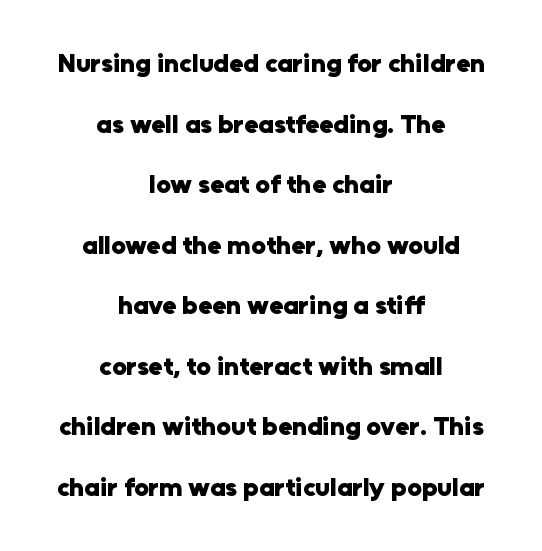
{"italic": "no", "bold": "yes", "underline": "no", "align": "center", "line_spacing": "loose", "line_spacing_ratio": 2.33, "letter_spacing": "normal", "letter_spacing_em": 0.0, "glyph_px": 26}
